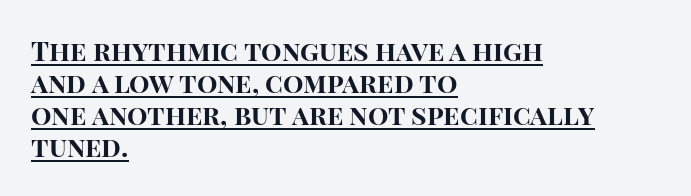
{"italic": "no", "bold": "yes", "underline": "yes", "align": "left", "line_spacing_ratio": 1.19, "letter_spacing": "normal", "letter_spacing_em": 0.0, "glyph_px": 27}
